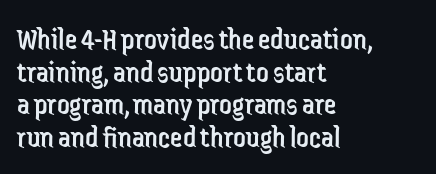
{"serif": "no", "italic": "no", "bold": "no", "weight": "regular", "width": "condensed", "stroke_contrast": "low", "x_height": "medium", "monospaced": "no", "underline": "no", "align": "left", "line_spacing": "tight", "line_spacing_ratio": 1.05, "letter_spacing": "normal", "letter_spacing_em": 0.0, "glyph_px": 31}
